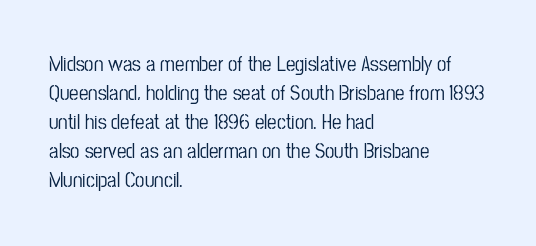
Q: Is the text italic (slanted)? A: No, it is upright.
Q: Is the text underlined? A: No.
Q: How is the paragraph aligned? A: Left-aligned.
Q: Is the spacing between letters normal or unusually wide? A: Normal.
Q: Is the spacing between lines tight, normal or loose? A: Normal.
